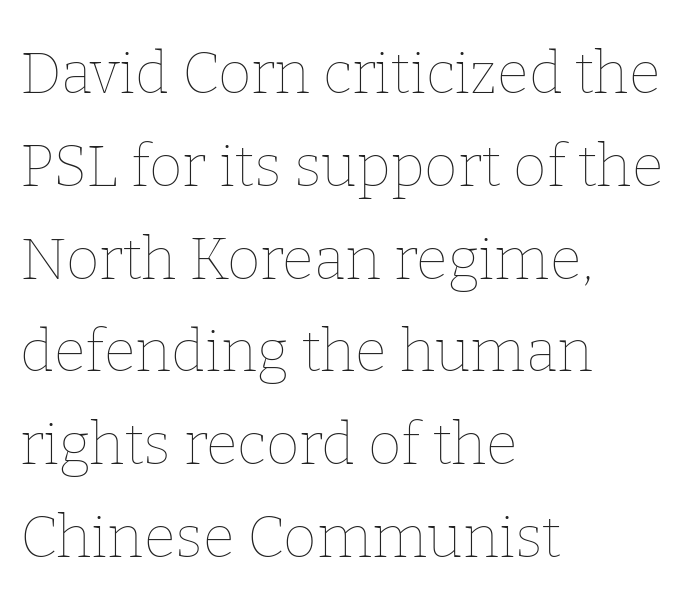
Caption: standard tracking, unaltered. This sample has the flowing, uneven cadence of proportional lettering. Rows of type keep a routine distance in the vertical direction. This is not heavy type; no bold has been used.
